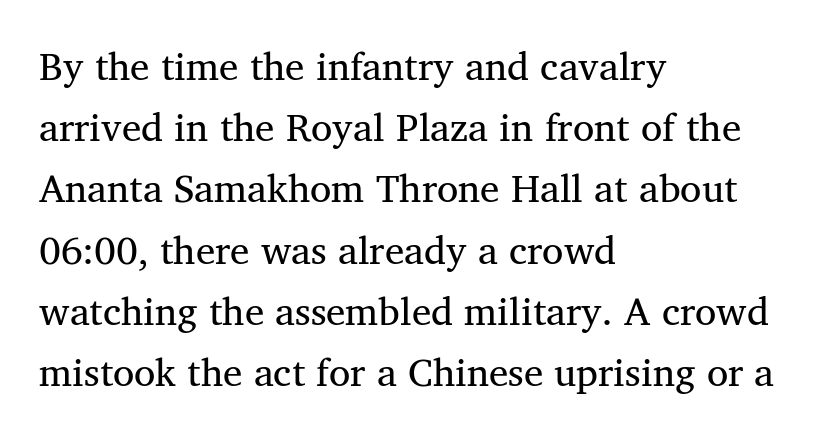
{"serif": "yes", "italic": "no", "bold": "no", "weight": "regular", "width": "normal", "stroke_contrast": "medium", "x_height": "medium", "monospaced": "no", "underline": "no", "align": "left", "line_spacing": "normal", "line_spacing_ratio": 1.57, "letter_spacing": "normal", "letter_spacing_em": 0.0, "glyph_px": 39}
